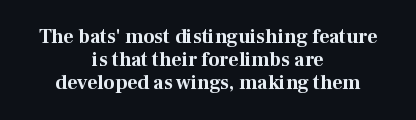
The image shows 20 px bold type, upright; set centered, line spacing 1.16x, normal letter spacing, not underlined.
